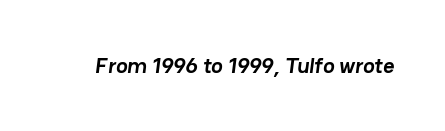
{"bold": "yes", "underline": "no", "letter_spacing": "normal", "letter_spacing_em": 0.0, "glyph_px": 22}
